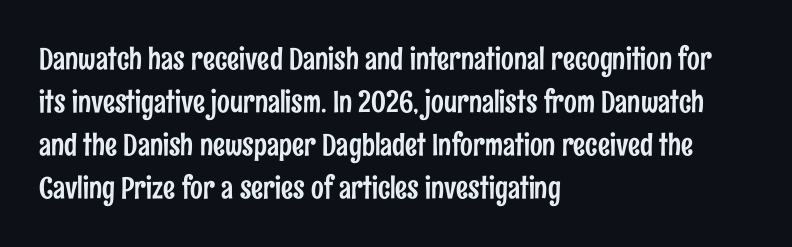
{"serif": "no", "italic": "no", "width": "condensed", "stroke_contrast": "low", "x_height": "medium", "monospaced": "no", "underline": "no", "align": "left", "line_spacing": "normal", "line_spacing_ratio": 1.43, "letter_spacing": "normal", "letter_spacing_em": 0.0, "glyph_px": 30}
